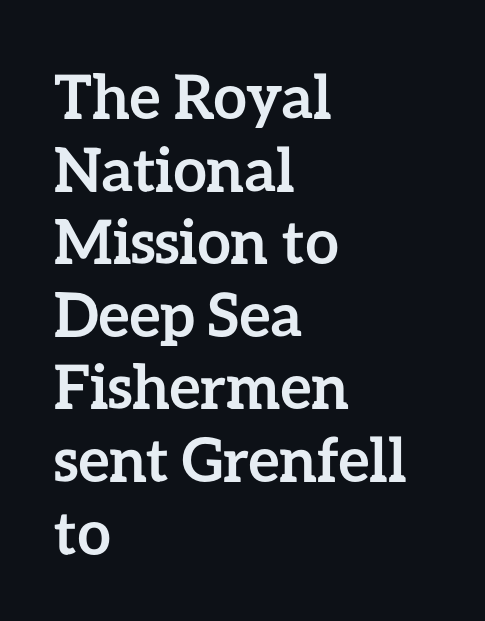
Q: Is the text bold? A: Yes.
Q: Is the text italic (slanted)? A: No, it is upright.
Q: Is the text underlined? A: No.
Q: How is the paragraph aligned? A: Left-aligned.
Q: Is the spacing between letters normal or unusually wide? A: Normal.
Q: Width (condensed, normal, or wide)? A: Normal.
Q: Stroke contrast? A: Low.
Q: x-height? A: Medium.
Q: Monospaced? A: No.
